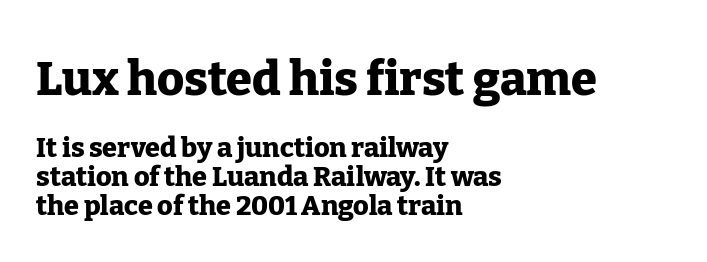
One glance says dense: line gaps are narrower than usual. I'd describe the lettering as bold — thick and assertive. Large over small — that's the arrangement of the two blocks here. Rendered with straight, roman letterforms. This rendering uses left alignment, leaving the right contour irregular. The rendering shows small feet on the letterforms — a serif design.
